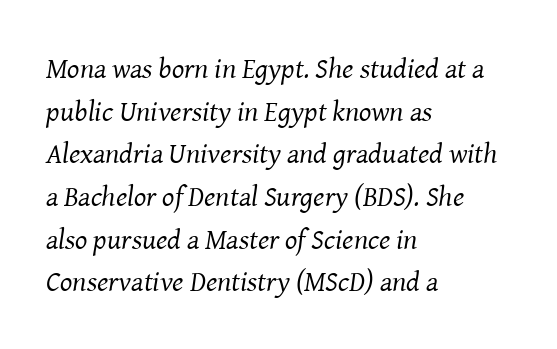
Q: Is the text bold? A: No.
Q: Is the text italic (slanted)? A: Yes, it leans right by about 8 degrees.
Q: Is the typeface a serif or a sans-serif typeface? A: Serif.
Q: Is the text underlined? A: No.
Q: How is the paragraph aligned? A: Left-aligned.
Q: Is the spacing between letters normal or unusually wide? A: Normal.
Q: Is the spacing between lines tight, normal or loose? A: Normal.
Q: Width (condensed, normal, or wide)? A: Normal.
Q: Stroke contrast? A: Medium.
Q: x-height? A: Medium.
Q: Monospaced? A: No.
